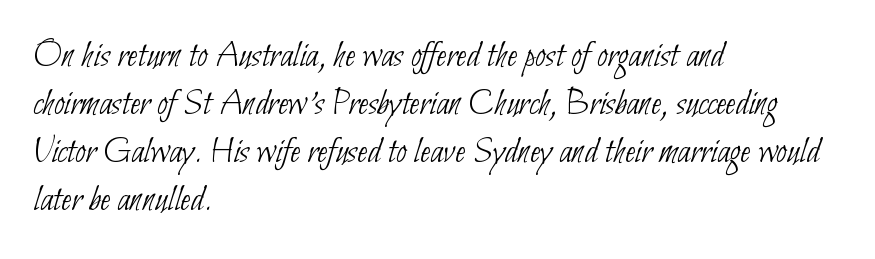
Q: Is the text bold? A: No.
Q: Is the typeface a serif or a sans-serif typeface? A: Sans-serif.
Q: Is the text underlined? A: No.
Q: How is the paragraph aligned? A: Left-aligned.
Q: Is the spacing between letters normal or unusually wide? A: Normal.
Q: Is the spacing between lines tight, normal or loose? A: Normal.
Q: Width (condensed, normal, or wide)? A: Condensed.
Q: Stroke contrast? A: Low.
Q: x-height? A: Small.
Q: Monospaced? A: No.
